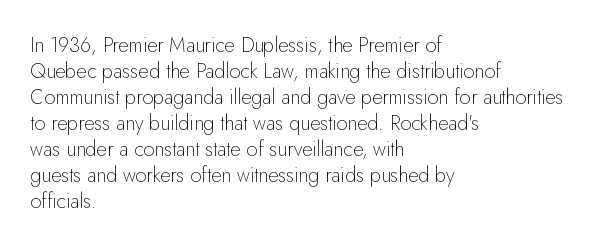
{"italic": "no", "bold": "no", "underline": "no", "align": "left", "line_spacing": "normal", "line_spacing_ratio": 1.3, "letter_spacing": "normal", "letter_spacing_em": 0.0, "glyph_px": 20}
